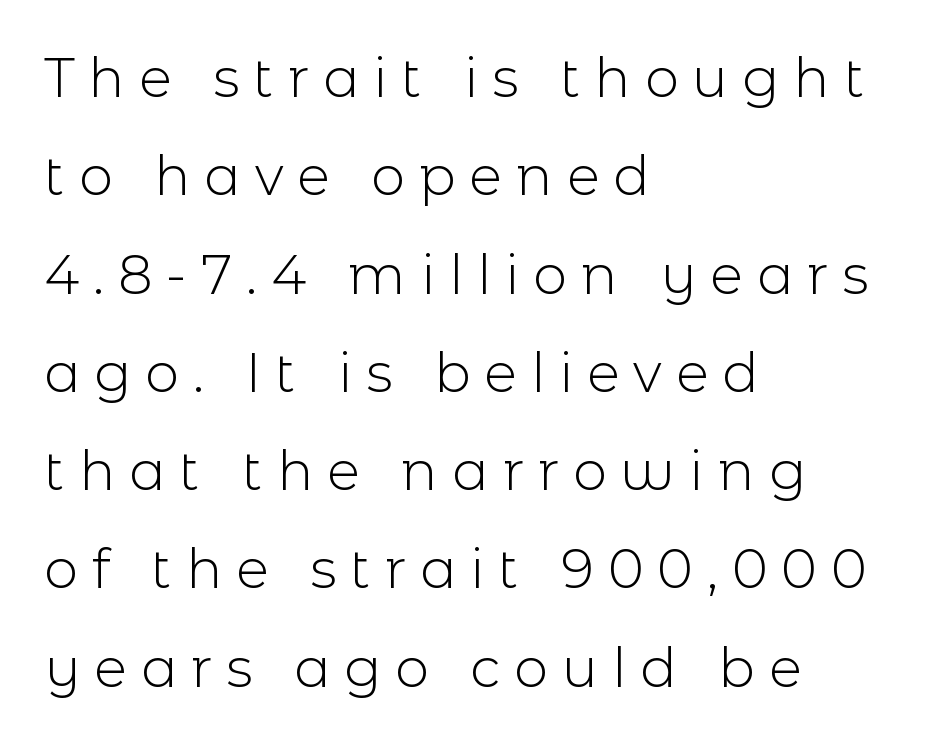
Q: Is the text bold? A: No.
Q: Is the text italic (slanted)? A: No, it is upright.
Q: Is the typeface a serif or a sans-serif typeface? A: Sans-serif.
Q: Is the text underlined? A: No.
Q: How is the paragraph aligned? A: Left-aligned.
Q: Is the spacing between letters normal or unusually wide? A: Unusually wide.
Q: Width (condensed, normal, or wide)? A: Normal.
Q: x-height? A: Medium.
Q: Monospaced? A: No.
